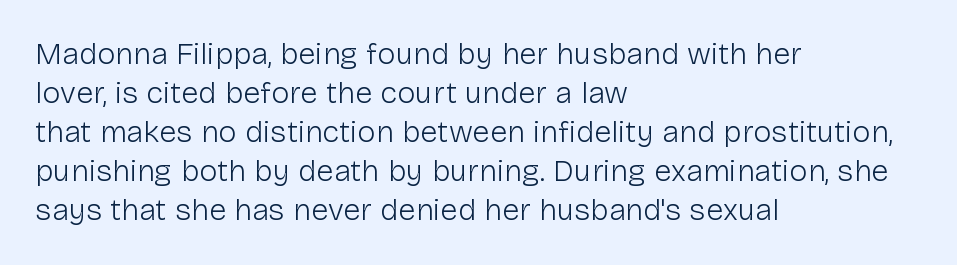
{"serif": "no", "italic": "no", "bold": "no", "weight": "light", "width": "normal", "stroke_contrast": "low", "x_height": "medium", "monospaced": "no", "underline": "no", "align": "left", "line_spacing": "normal", "line_spacing_ratio": 1.26, "letter_spacing": "normal", "letter_spacing_em": 0.0, "glyph_px": 31}
